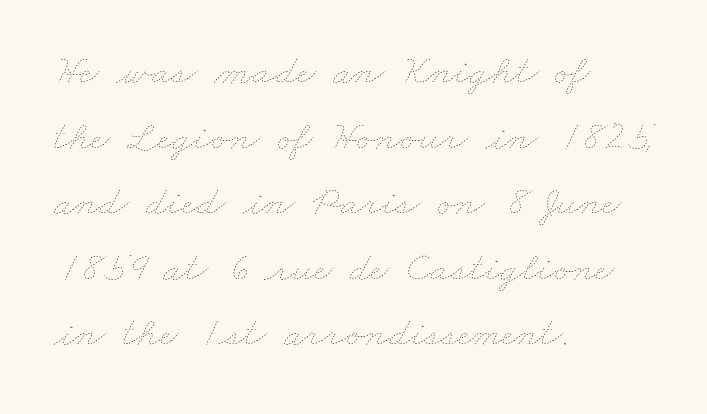
Q: Is the text bold? A: No.
Q: Is the text underlined? A: No.
Q: How is the paragraph aligned? A: Left-aligned.
Q: Is the spacing between letters normal or unusually wide? A: Normal.
Q: Is the spacing between lines tight, normal or loose? A: Normal.
Q: Width (condensed, normal, or wide)? A: Wide.
Q: Stroke contrast? A: Low.
Q: x-height? A: Small.
Q: Monospaced? A: No.
